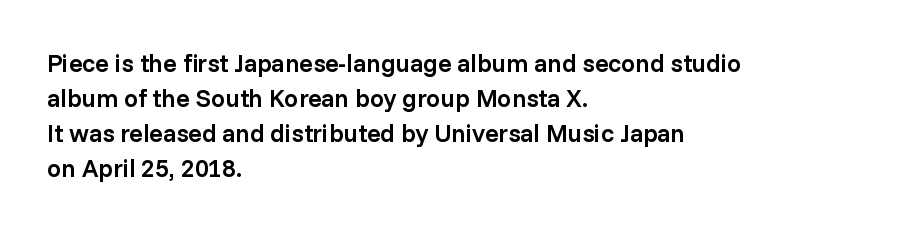
Q: Is the text bold? A: Semi-bold.
Q: Is the text italic (slanted)? A: No, it is upright.
Q: Is the text underlined? A: No.
Q: How is the paragraph aligned? A: Left-aligned.
Q: Is the spacing between letters normal or unusually wide? A: Normal.
Q: Is the spacing between lines tight, normal or loose? A: Normal.
